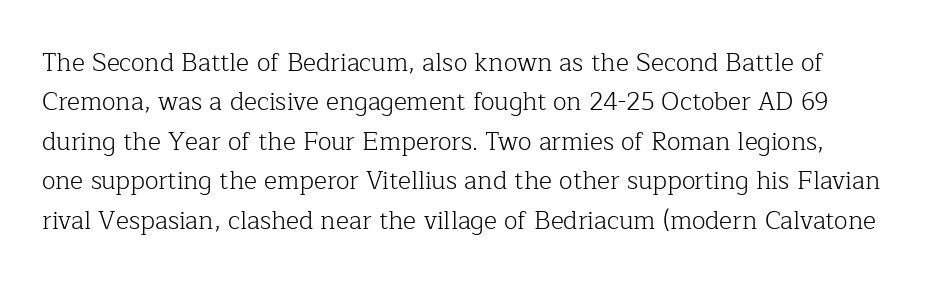
{"italic": "no", "bold": "no", "underline": "no", "line_spacing": "normal", "line_spacing_ratio": 1.58, "letter_spacing": "normal", "letter_spacing_em": 0.0, "glyph_px": 25}
